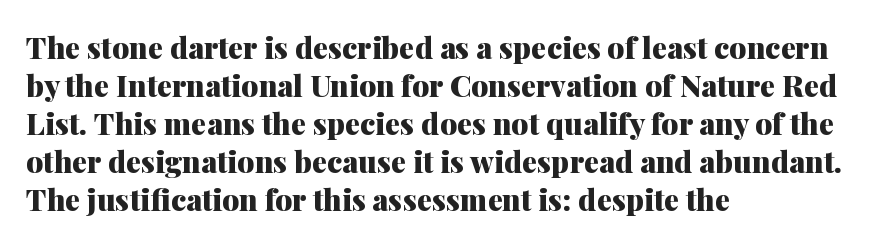
Q: Is the text bold? A: Yes.
Q: Is the text italic (slanted)? A: No, it is upright.
Q: Is the typeface a serif or a sans-serif typeface? A: Serif.
Q: Is the text underlined? A: No.
Q: How is the paragraph aligned? A: Left-aligned.
Q: Is the spacing between letters normal or unusually wide? A: Normal.
Q: Is the spacing between lines tight, normal or loose? A: Normal.
Q: Width (condensed, normal, or wide)? A: Normal.
Q: Stroke contrast? A: Medium.
Q: x-height? A: Medium.
Q: Monospaced? A: No.
